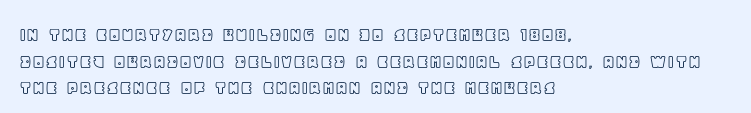
{"italic": "no", "underline": "no", "align": "left", "line_spacing": "normal", "line_spacing_ratio": 1.27, "letter_spacing": "normal", "letter_spacing_em": 0.0, "glyph_px": 21}
